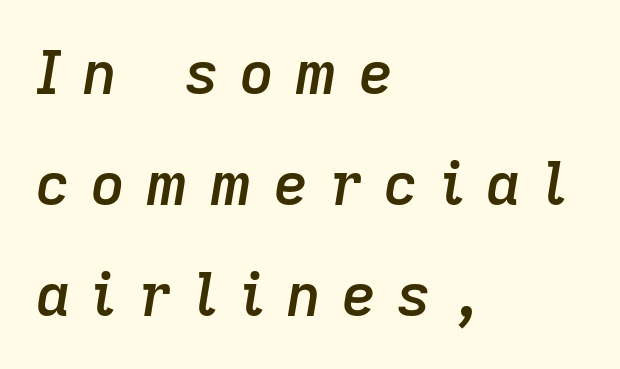
{"italic": "yes", "lean": "right", "slant_degrees": 9, "bold": "semi", "weight": "semibold", "width": "normal", "stroke_contrast": "low", "x_height": "medium", "monospaced": "no", "underline": "no", "align": "left", "line_spacing_ratio": 1.88, "letter_spacing": "wide", "letter_spacing_em": 0.36, "glyph_px": 59}
